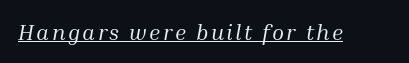
Q: Is the text bold? A: No.
Q: Is the text italic (slanted)? A: Yes, it leans right by about 10 degrees.
Q: Is the text underlined? A: Yes.
